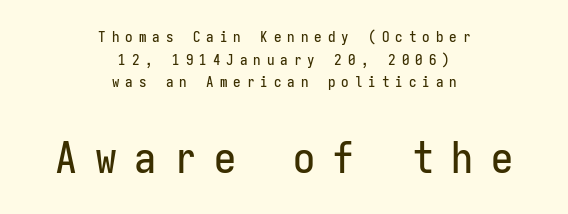
{"serif": "no", "italic": "no", "width": "condensed", "stroke_contrast": "low", "x_height": "medium", "monospaced": "yes", "underline": "no", "align": "center", "line_spacing": "normal", "line_spacing_ratio": 1.51, "letter_spacing": "wide", "letter_spacing_em": 0.4, "larger_block": "second", "size_ratio": 2.93, "glyph_px": 44}
